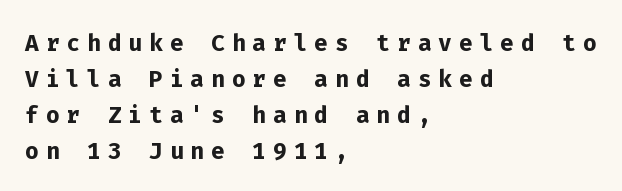
I'd describe the lettering as bold — thick and assertive. Unmarked baselines from the first word to the last. Note the uniform advance width — an 'i' takes as much space as an 'm'. The tracking reads as deliberately expanded to a designer's eye. The rendering shows plain stroke endings on the letterforms — a sans-serif design. Reading down the block, your eye returns to a fixed left position each line.
